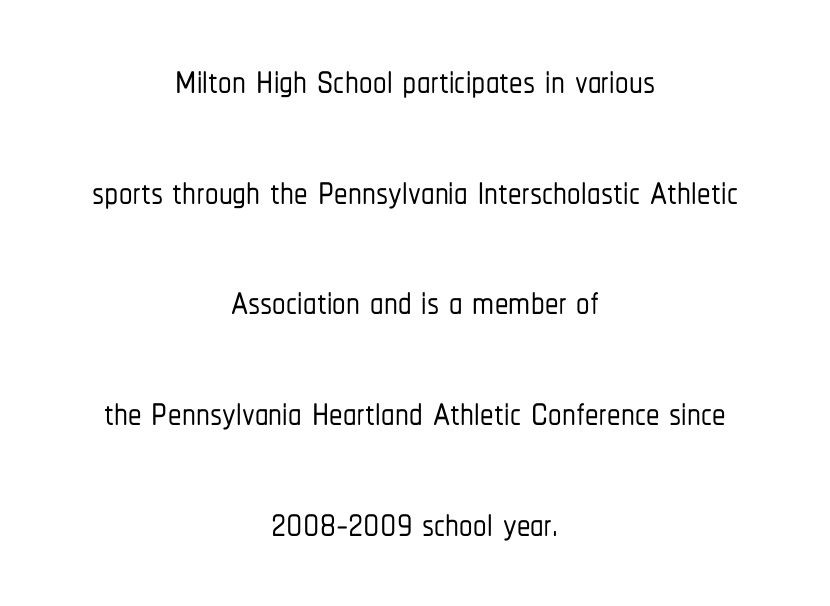
The image shows 54 px condensed sans-serif type, upright; set centered, loose line spacing (2.05x), normal letter spacing, not underlined; low stroke contrast and a medium x-height.
